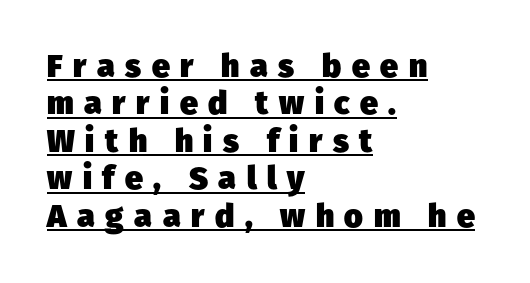
The image shows 32 px heavy sans-serif type; set left-aligned, line spacing 1.17x, unusually wide letter spacing (+0.33 em), underlined; low stroke contrast and a medium x-height.
